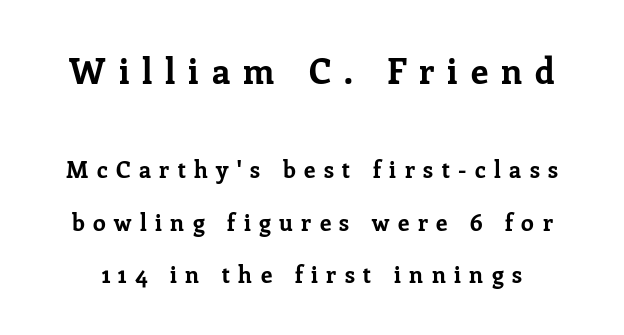
Letters rest on an invisible, unmarked baseline. Honestly, the rows look like they've been pulled way apart. The letters are bold, with thick, heavy strokes. Every stem runs plumb, perpendicular to the baseline. The tracking reads as deliberately expanded to a designer's eye.
